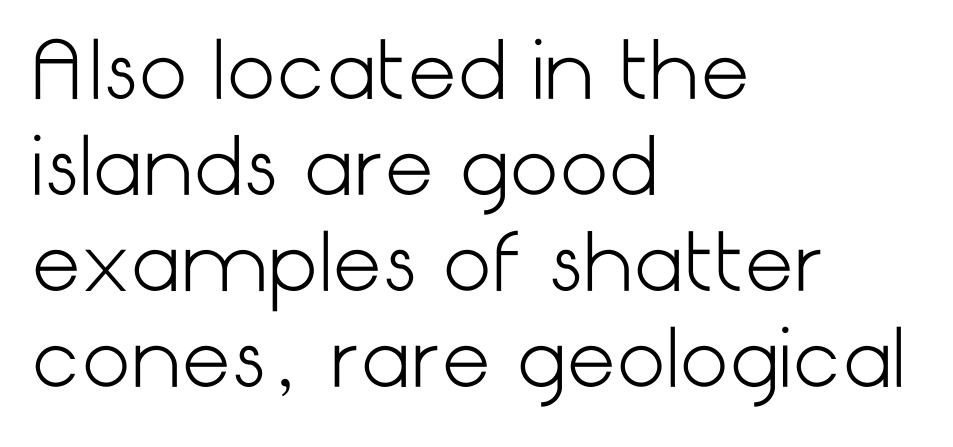
Descender tails drop into unmarked territory. Weight: regular or lighter. Regarding serifs, this sample does without them. The letters stand upright; this is a roman face. The lines in this sample share a left origin and differ only in where they stop.
